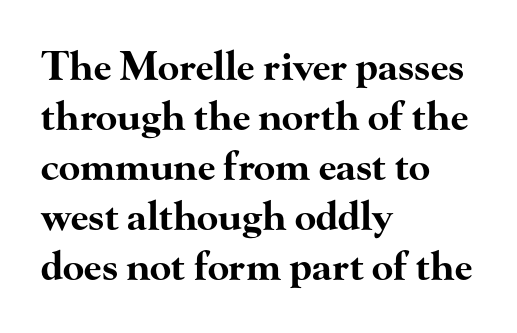
Typeset ragged right — the left edge is the straight one. A typesetter would call this zero additional tracking. Students, observe: this is what conventionally led text looks like. Decoration check: the copy has no underline.
